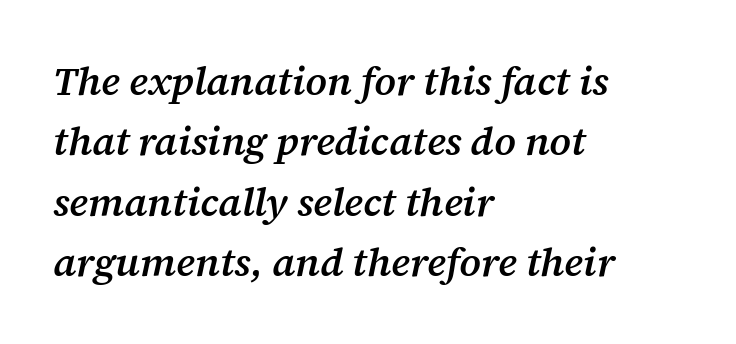
The image shows 40 px semibold serif type, italic (leaning right); set left-aligned, normal line spacing (1.51x), normal letter spacing, not underlined; medium stroke contrast and a medium x-height.
